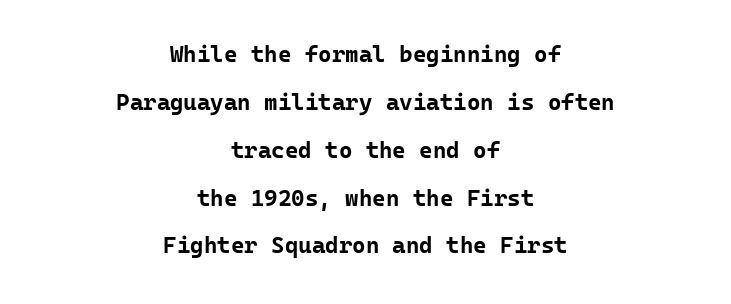
Q: Is the text bold? A: Yes.
Q: Is the text italic (slanted)? A: No, it is upright.
Q: Is the text underlined? A: No.
Q: How is the paragraph aligned? A: Centered.
Q: Is the spacing between letters normal or unusually wide? A: Normal.
Q: Is the spacing between lines tight, normal or loose? A: Loose.
